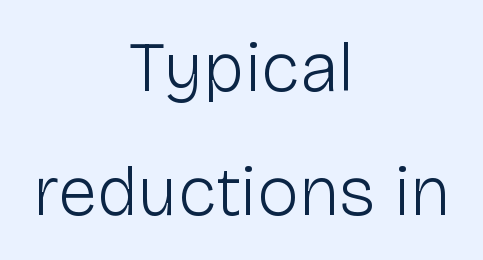
Q: Is the text bold? A: No.
Q: Is the text italic (slanted)? A: No, it is upright.
Q: Is the typeface a serif or a sans-serif typeface? A: Sans-serif.
Q: Is the text underlined? A: No.
Q: How is the paragraph aligned? A: Centered.
Q: Is the spacing between letters normal or unusually wide? A: Normal.
Q: Width (condensed, normal, or wide)? A: Normal.
Q: Stroke contrast? A: Low.
Q: x-height? A: Medium.
Q: Monospaced? A: No.
